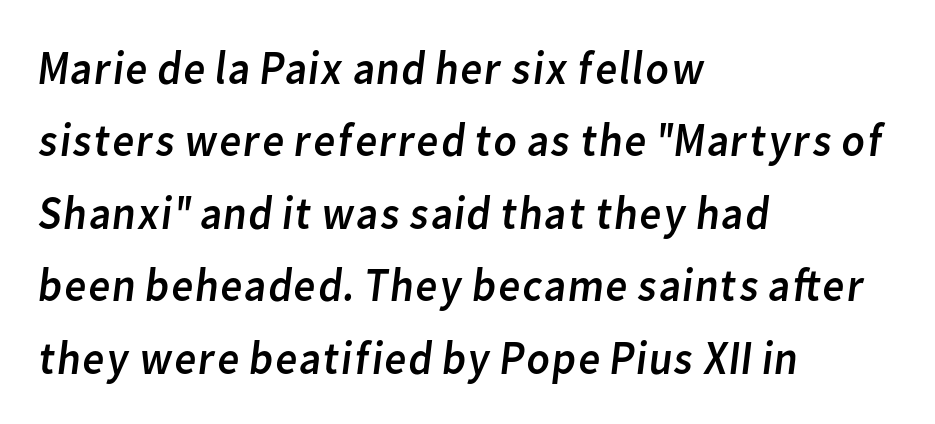
Leading: standard. Is the letter spacing exaggerated? No — it looks like the ordinary default. No letter is thick-stroked: the sample isn't bold. Note: no serifs on the glyphs.
